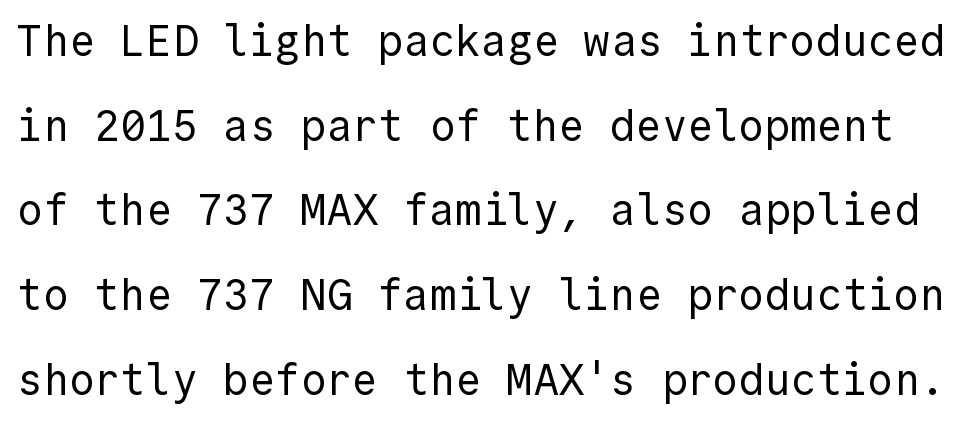
The image shows 43 px regular-weight sans-serif type, upright, monospaced; set loose line spacing (1.97x), normal letter spacing, not underlined; a medium x-height.
